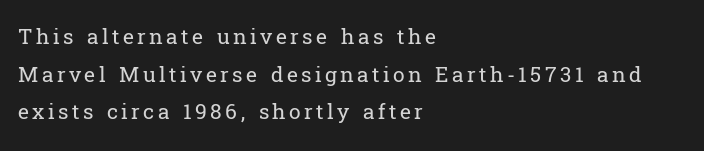
The image shows 21 px text type, upright; set left-aligned, line spacing 1.79x, not underlined.
